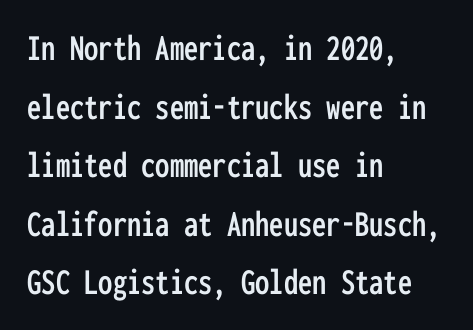
Q: Is the text italic (slanted)? A: No, it is upright.
Q: Is the typeface a serif or a sans-serif typeface? A: Sans-serif.
Q: Is the text underlined? A: No.
Q: How is the paragraph aligned? A: Left-aligned.
Q: Is the spacing between letters normal or unusually wide? A: Normal.
Q: Is the spacing between lines tight, normal or loose? A: Normal.
Q: Width (condensed, normal, or wide)? A: Condensed.
Q: Stroke contrast? A: Low.
Q: x-height? A: Medium.
Q: Monospaced? A: Yes.
